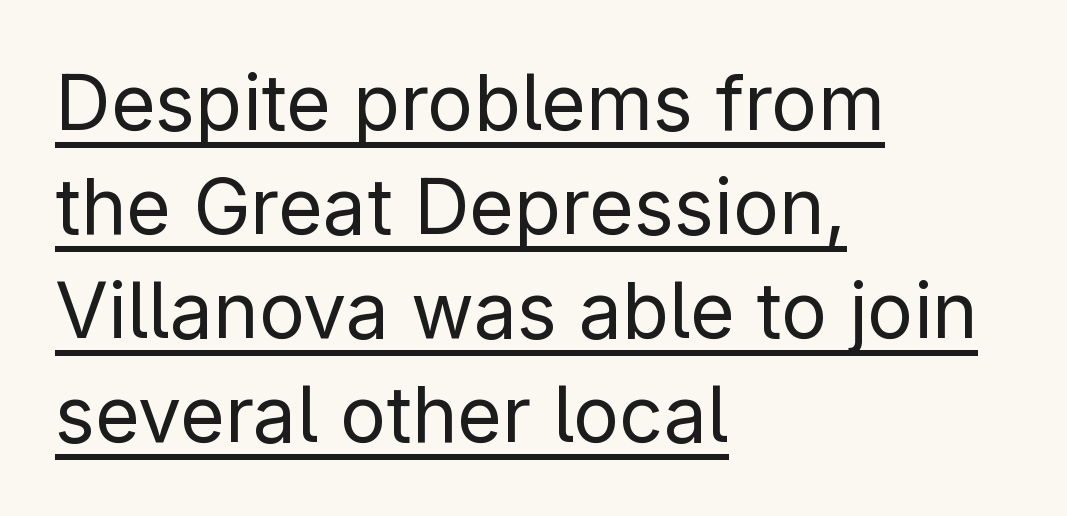
The image shows 77 px regular-weight sans-serif type, upright; set left-aligned, normal line spacing (1.35x), normal letter spacing, underlined; low stroke contrast and a medium x-height.
